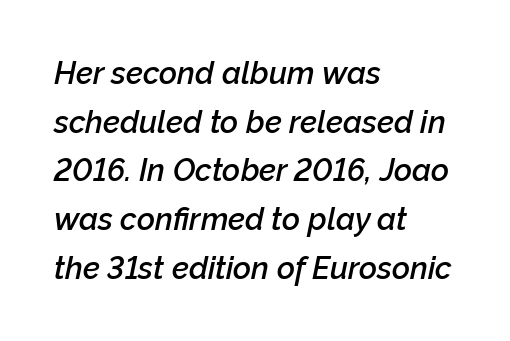
{"italic": "yes", "lean": "right", "slant_degrees": 12, "bold": "semi", "weight": "semibold", "width": "normal", "stroke_contrast": "low", "x_height": "medium", "monospaced": "no", "underline": "no", "align": "left", "line_spacing": "normal", "line_spacing_ratio": 1.57, "letter_spacing": "normal", "letter_spacing_em": 0.0, "glyph_px": 31}
